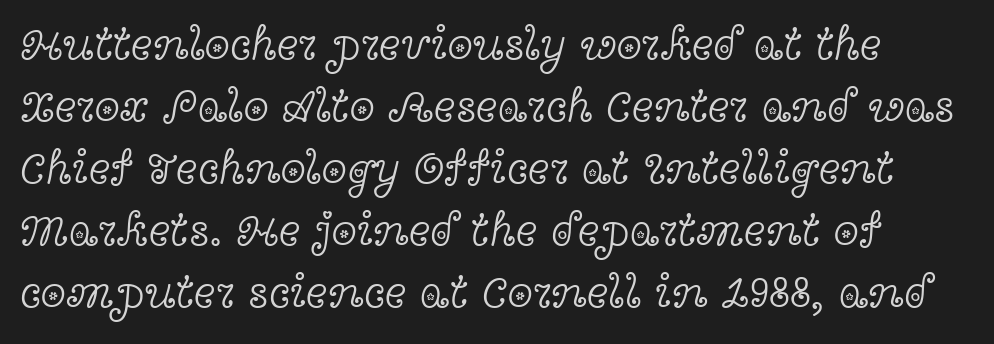
{"serif": "yes", "italic": "no", "bold": "no", "weight": "light", "width": "wide", "x_height": "medium", "monospaced": "no", "underline": "no", "line_spacing": "normal", "line_spacing_ratio": 1.35, "letter_spacing": "normal", "letter_spacing_em": 0.0, "glyph_px": 46}
